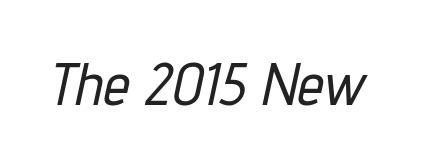
This is oblique type, the kind used for emphasis or titles. The type is set solid horizontally, with unmodified tracking. Bare-footed words on every line. Spacing verdict: proportional, widths tailored to each character.
